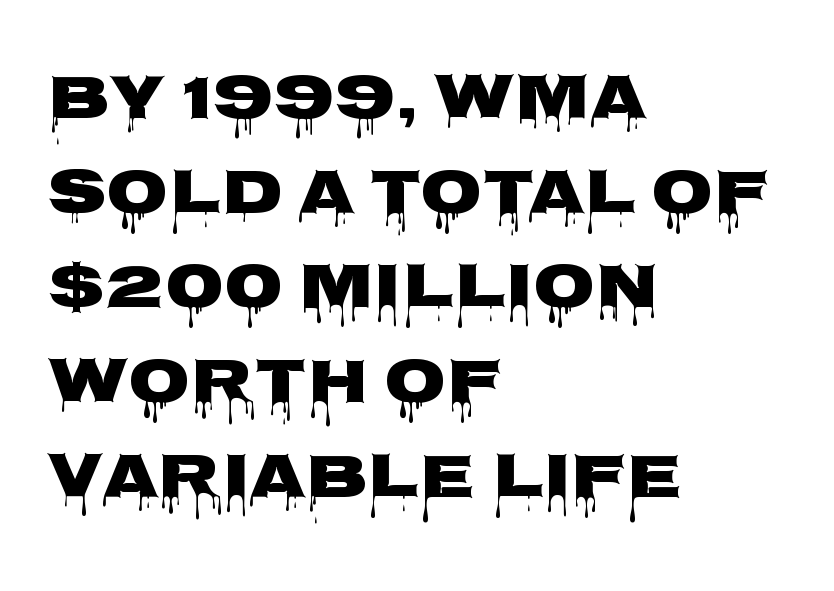
{"serif": "no", "italic": "no", "bold": "yes", "weight": "heavy", "width": "wide", "stroke_contrast": "low", "x_height": "large", "monospaced": "no", "underline": "no", "align": "left", "line_spacing": "normal", "line_spacing_ratio": 1.48, "letter_spacing": "normal", "letter_spacing_em": 0.0, "glyph_px": 64}
